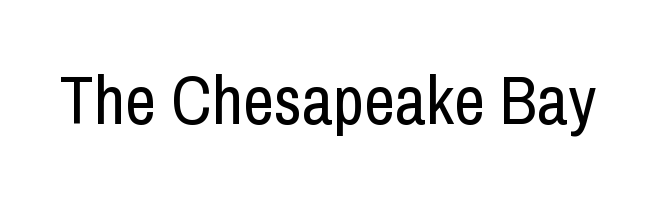
The glyphs are unaccompanied by any horizontal stroke below them. You can tell from the bare stems that sans-serif type was used. Style check: upright. Each word holds together tightly as a unit, with standard inter-letter gaps. Varying glyph widths throughout — classic text-font behaviour. Is this a heavy cut? Hardly; it is regular or lighter.
